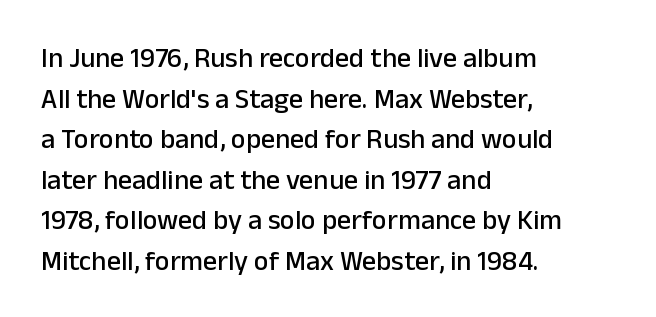
The rendering uses natural spacing where letterforms have individual widths. These lines were composed using upright roman letters. Observe the ordinary spacing: letters are neighbours, not strangers. The block of text has a typical density, with ordinary space between rows. Unlike a traditional serif, this face leaves its strokes unadorned. Honestly, there is no underline to notice here at all.
